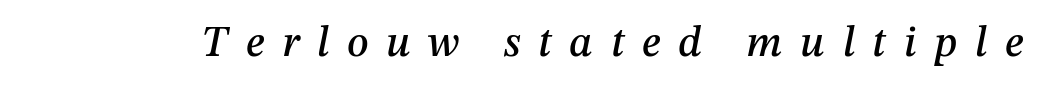
{"italic": "yes", "lean": "right", "slant_degrees": 12, "width": "normal", "stroke_contrast": "medium", "x_height": "medium", "monospaced": "no", "underline": "no", "letter_spacing": "wide", "letter_spacing_em": 0.41, "glyph_px": 43}
